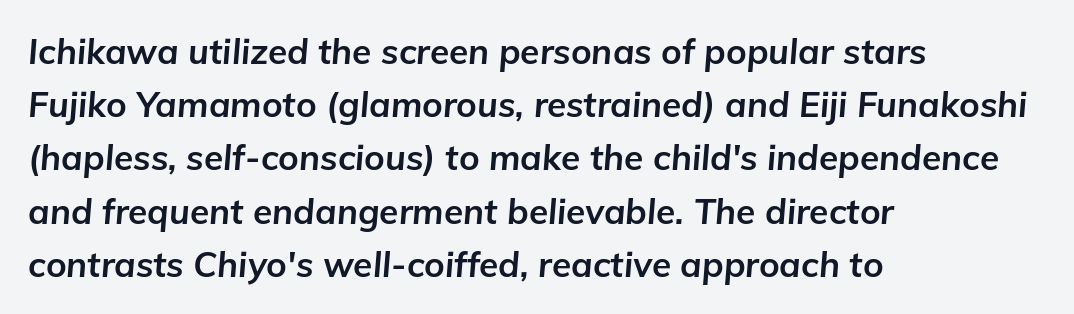
{"italic": "yes", "lean": "right", "slant_degrees": 5, "bold": "yes", "weight": "bold", "width": "normal", "stroke_contrast": "low", "x_height": "medium", "monospaced": "no", "underline": "no", "align": "left", "line_spacing": "normal", "line_spacing_ratio": 1.52, "letter_spacing": "normal", "letter_spacing_em": 0.0, "glyph_px": 35}
